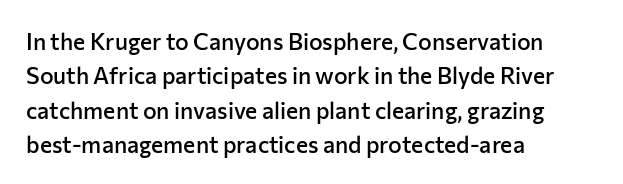
The image shows 23 px text type, upright; set left-aligned, normal line spacing (1.49x), normal letter spacing, not underlined.
